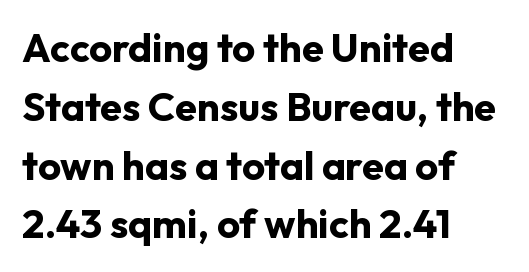
{"serif": "no", "italic": "no", "bold": "yes", "weight": "bold", "width": "normal", "stroke_contrast": "low", "x_height": "medium", "monospaced": "no", "underline": "no", "align": "left", "line_spacing": "normal", "line_spacing_ratio": 1.47, "letter_spacing": "normal", "letter_spacing_em": 0.0, "glyph_px": 40}
